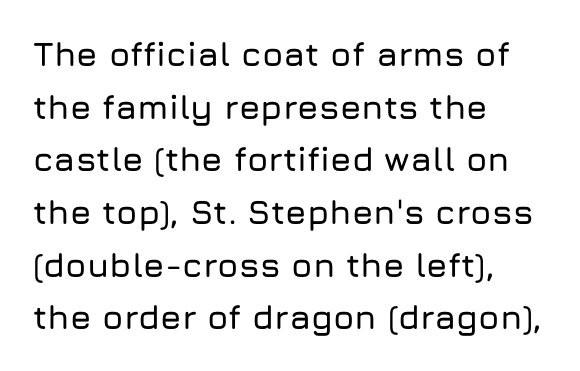
Type style note: lacks serifs. The letters advance in unequal steps, a hallmark of proportional type. Glyph-to-glyph distance matches everyday printed text. Honestly, the row spacing looks completely unremarkable.
